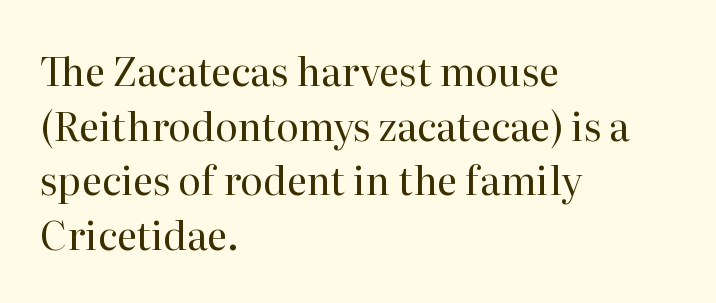
{"serif": "yes", "italic": "no", "bold": "no", "weight": "regular", "width": "normal", "stroke_contrast": "high", "x_height": "medium", "monospaced": "no", "underline": "no", "align": "left", "line_spacing": "normal", "line_spacing_ratio": 1.4, "letter_spacing": "normal", "letter_spacing_em": 0.0, "glyph_px": 39}
